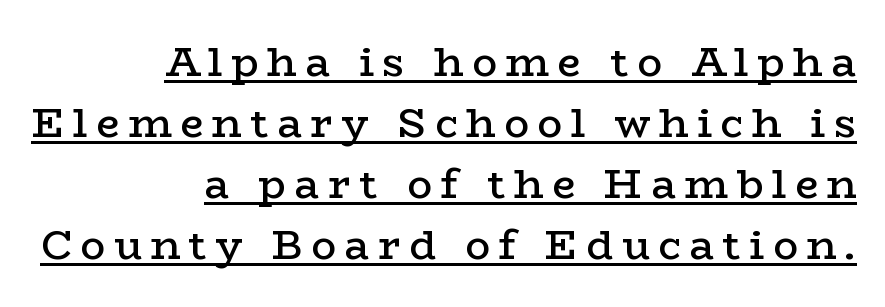
{"serif": "yes", "italic": "no", "bold": "semi", "weight": "semibold", "width": "wide", "stroke_contrast": "low", "x_height": "medium", "monospaced": "no", "underline": "yes", "align": "right", "line_spacing": "normal", "line_spacing_ratio": 1.49, "letter_spacing": "wide", "letter_spacing_em": 0.21, "glyph_px": 41}
